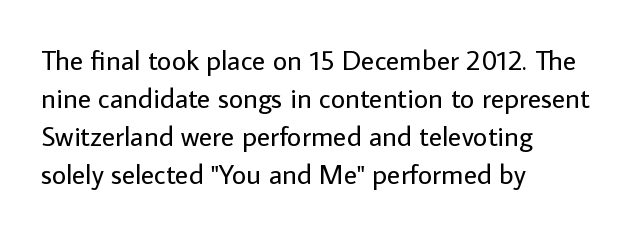
Q: Is the text bold? A: No.
Q: Is the text italic (slanted)? A: No, it is upright.
Q: Is the typeface a serif or a sans-serif typeface? A: Sans-serif.
Q: Is the text underlined? A: No.
Q: How is the paragraph aligned? A: Left-aligned.
Q: Is the spacing between letters normal or unusually wide? A: Normal.
Q: Is the spacing between lines tight, normal or loose? A: Normal.
Q: Width (condensed, normal, or wide)? A: Normal.
Q: Stroke contrast? A: Low.
Q: x-height? A: Medium.
Q: Monospaced? A: No.
